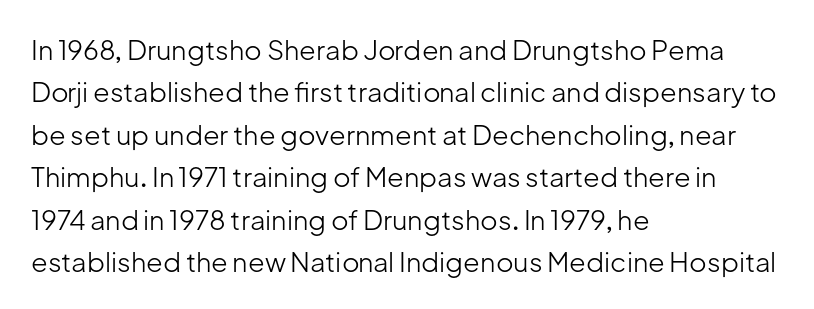
{"italic": "no", "bold": "no", "underline": "no", "align": "left", "line_spacing": "normal", "line_spacing_ratio": 1.57, "letter_spacing": "normal", "letter_spacing_em": 0.0, "glyph_px": 27}
